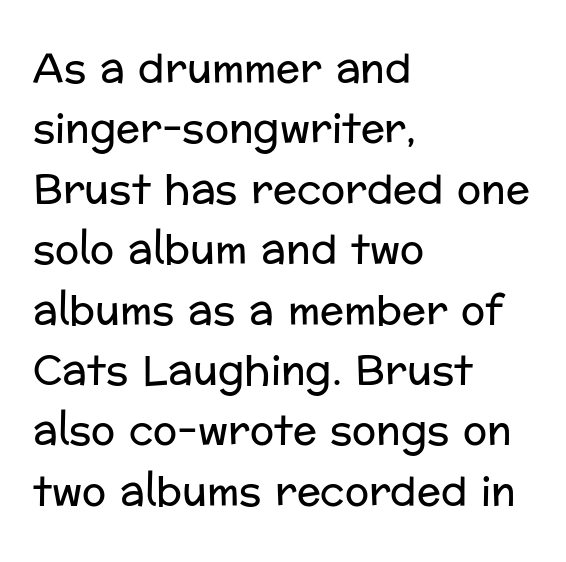
{"serif": "no", "italic": "no", "bold": "no", "weight": "regular", "width": "normal", "stroke_contrast": "low", "x_height": "medium", "monospaced": "no", "underline": "no", "align": "left", "line_spacing": "normal", "line_spacing_ratio": 1.51, "letter_spacing": "normal", "letter_spacing_em": 0.0, "glyph_px": 40}
